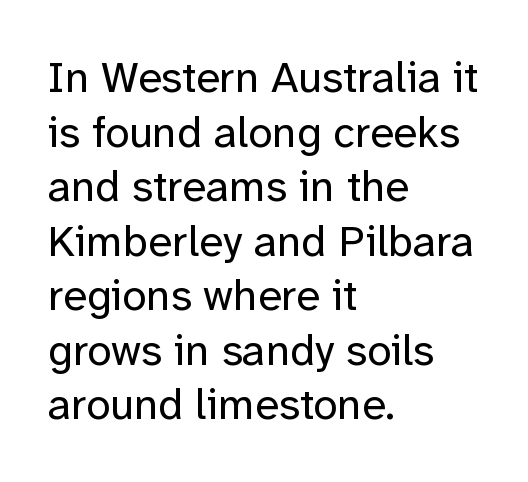
Q: Is the text bold? A: No.
Q: Is the text italic (slanted)? A: No, it is upright.
Q: Is the typeface a serif or a sans-serif typeface? A: Sans-serif.
Q: Is the text underlined? A: No.
Q: How is the paragraph aligned? A: Left-aligned.
Q: Is the spacing between letters normal or unusually wide? A: Normal.
Q: Width (condensed, normal, or wide)? A: Normal.
Q: Stroke contrast? A: Low.
Q: x-height? A: Medium.
Q: Monospaced? A: No.
